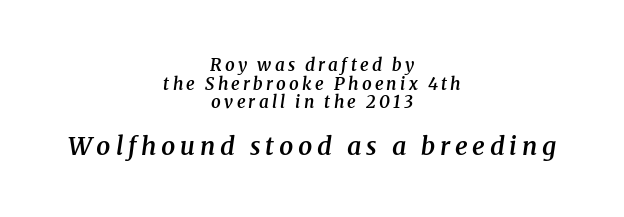
The image shows 25 px text type, italic (leaning right); set centered, tight line spacing (1.1x), not underlined; the second (bottom) block is 1.47x larger.
